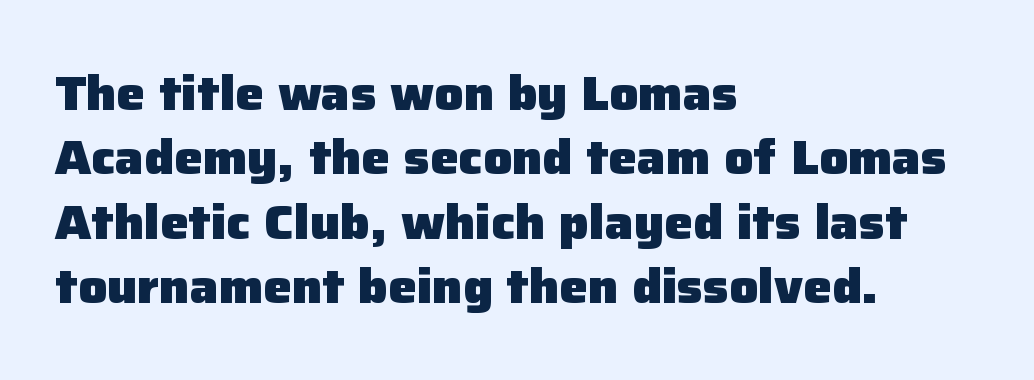
{"serif": "no", "italic": "no", "bold": "yes", "weight": "heavy", "width": "normal", "stroke_contrast": "low", "x_height": "medium", "monospaced": "no", "underline": "no", "align": "left", "line_spacing": "normal", "line_spacing_ratio": 1.34, "letter_spacing": "normal", "letter_spacing_em": 0.0, "glyph_px": 48}
